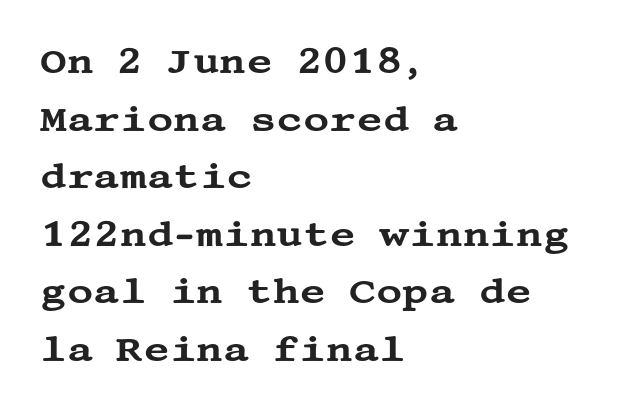
{"serif": "yes", "italic": "no", "width": "wide", "stroke_contrast": "medium", "x_height": "large", "underline": "no", "align": "left", "line_spacing": "normal", "line_spacing_ratio": 1.6, "letter_spacing": "normal", "letter_spacing_em": 0.0, "glyph_px": 36}
